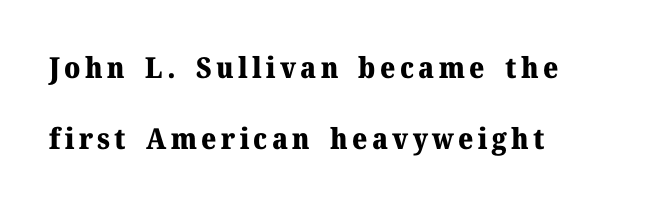
Leading: increased. Letterform terminals end in serifs throughout the passage. Is this a fixed-width face? No — the glyphs have proportional, varying widths. The type sits square on the baseline with zero lean. Unmarked baselines from the first word to the last.
